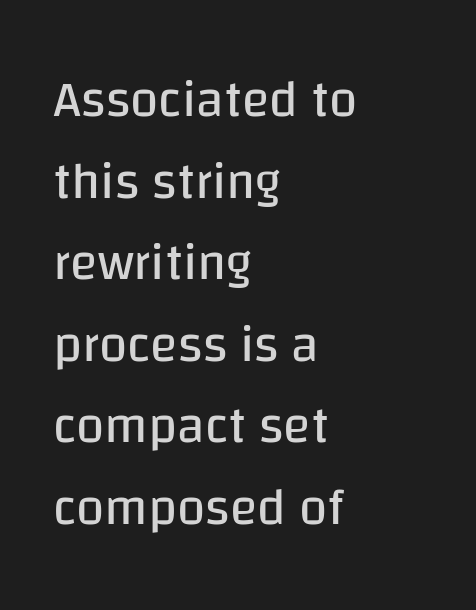
{"serif": "no", "italic": "no", "bold": "no", "weight": "regular", "width": "normal", "stroke_contrast": "low", "x_height": "large", "monospaced": "no", "underline": "no", "align": "left", "line_spacing": "normal", "line_spacing_ratio": 1.6, "letter_spacing": "normal", "letter_spacing_em": 0.0, "glyph_px": 51}
